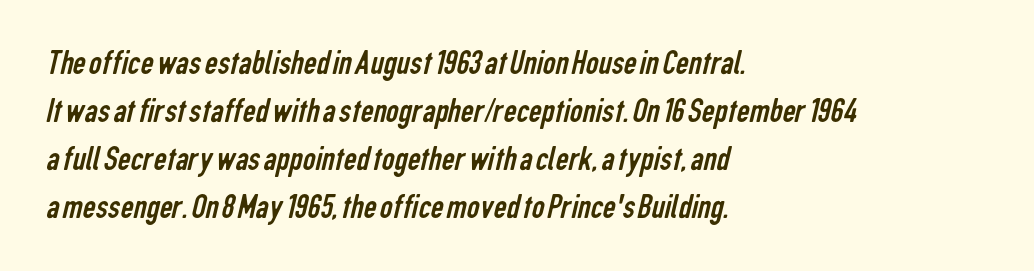
{"serif": "no", "bold": "no", "weight": "regular", "width": "condensed", "stroke_contrast": "low", "x_height": "medium", "monospaced": "no", "underline": "no", "align": "left", "line_spacing": "normal", "line_spacing_ratio": 1.33, "letter_spacing": "normal", "letter_spacing_em": 0.0, "glyph_px": 36}
